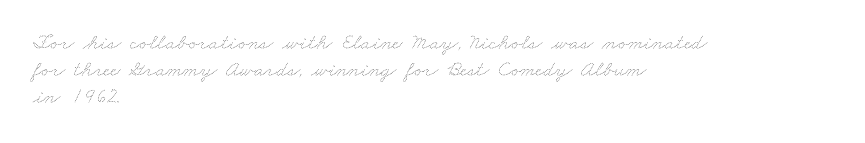
The image shows 22 px text type; set left-aligned, line spacing 1.22x, normal letter spacing, not underlined.
